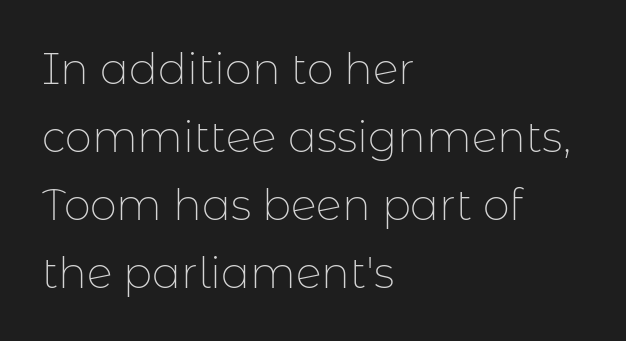
{"serif": "no", "italic": "no", "bold": "no", "weight": "thin", "width": "normal", "stroke_contrast": "low", "x_height": "medium", "monospaced": "no", "underline": "no", "align": "left", "line_spacing": "normal", "line_spacing_ratio": 1.58, "letter_spacing": "normal", "letter_spacing_em": 0.0, "glyph_px": 43}
